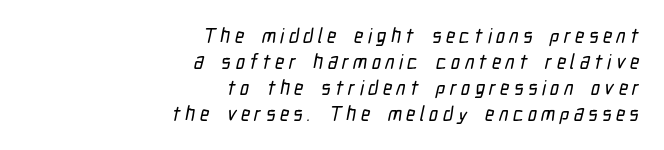
Inter-character spacing is expanded well beyond the font's built-in metrics. In terms of leading, this rendering sits right in the middle. One-word summary of the alignment: right. Descenders hang freely into open space.
